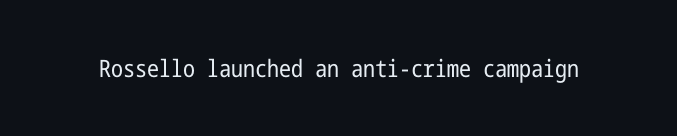
{"italic": "no", "bold": "no", "underline": "no", "letter_spacing": "normal", "letter_spacing_em": 0.0, "glyph_px": 24}
